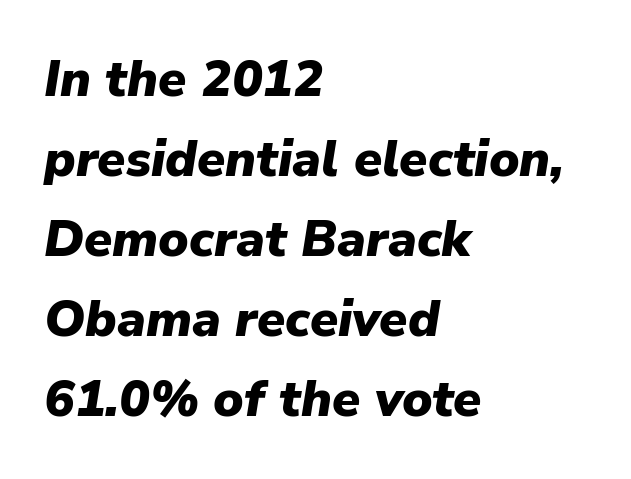
Q: Is the text bold? A: Yes.
Q: Is the text italic (slanted)? A: Yes, it leans right by about 9 degrees.
Q: Is the text underlined? A: No.
Q: How is the paragraph aligned? A: Left-aligned.
Q: Is the spacing between letters normal or unusually wide? A: Normal.
Q: Is the spacing between lines tight, normal or loose? A: Normal.
Q: Width (condensed, normal, or wide)? A: Normal.
Q: Stroke contrast? A: Low.
Q: x-height? A: Medium.
Q: Monospaced? A: No.
